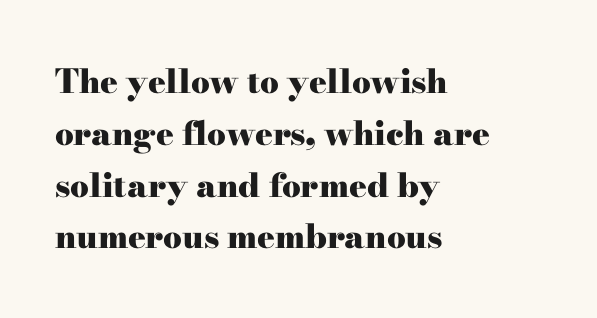
Check the space under the baseline: it is left empty. A typesetter would call this proportional, since set widths differ per character. The typesetting leans heavy: a genuine bold. No italicization has been applied; the sample stays upright. The gaps between neighbouring characters are ordinary and unremarkable.
